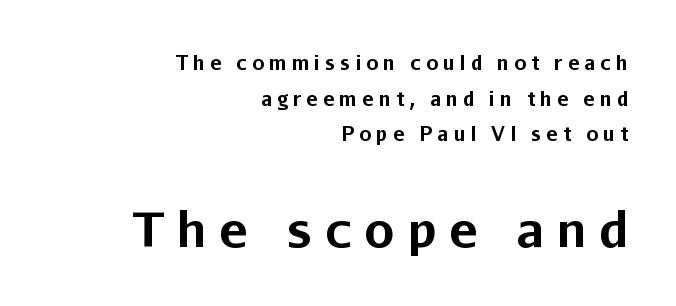
Tracking here is generous; glyphs stand well apart from one another. What kind of face is this? One without serifs — a sans. Rendered with straight, roman letterforms. The emphasis by scale lands on block number two, below. The characters look thick and weighty, a clear bold. Each line ends at the same right margin while the left side varies.
